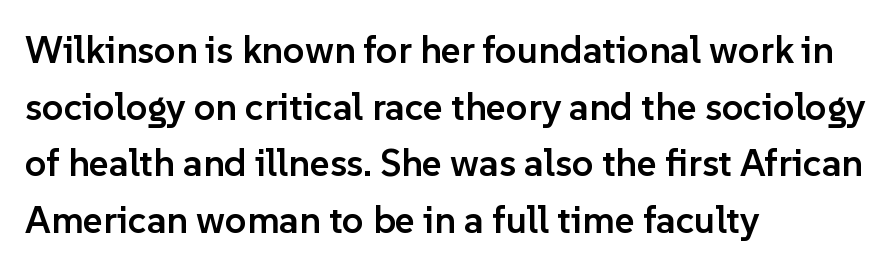
{"serif": "no", "italic": "no", "bold": "semi", "weight": "semibold", "width": "normal", "stroke_contrast": "low", "x_height": "medium", "monospaced": "no", "underline": "no", "align": "left", "line_spacing": "normal", "line_spacing_ratio": 1.49, "letter_spacing": "normal", "letter_spacing_em": 0.0, "glyph_px": 38}
